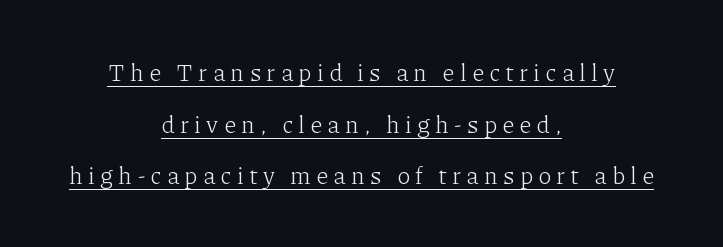
The image shows 24 px text type, upright; set centered, loose line spacing (2.15x), unusually wide letter spacing (+0.22 em), underlined.
